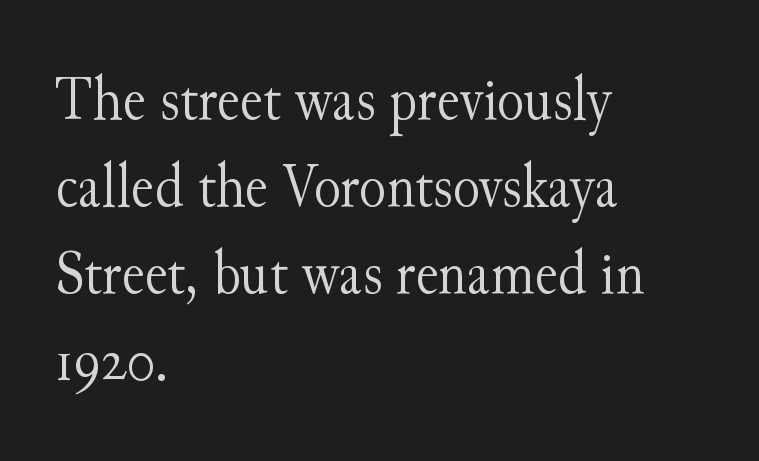
The image shows 63 px light serif type, upright; set left-aligned, normal line spacing (1.38x), normal letter spacing, not underlined; medium stroke contrast and a small x-height.
